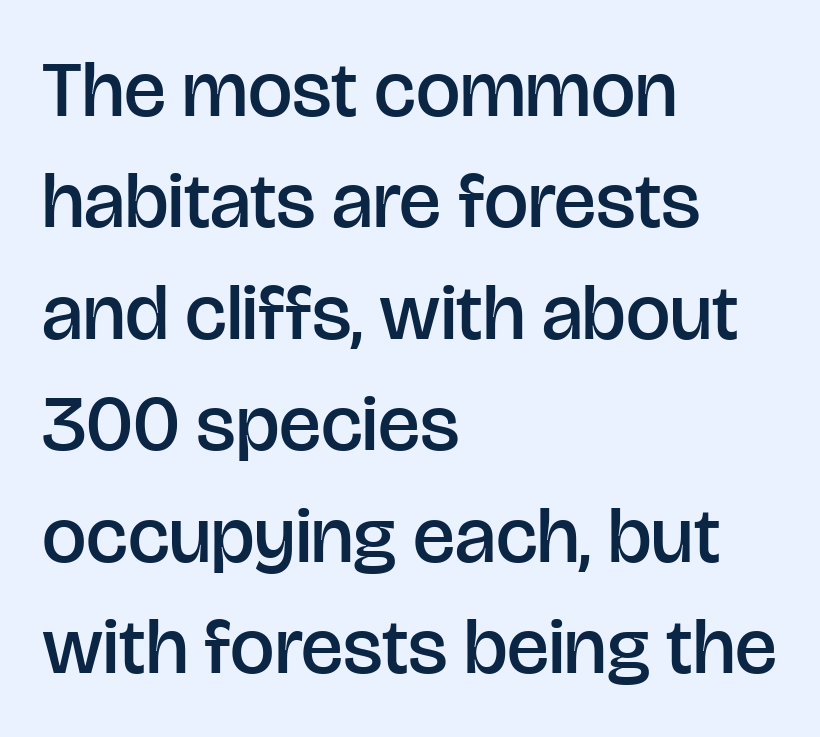
Does the type have serifs? No, each stem ends abruptly. Normally led — the rows are evenly, conventionally spaced. Layout note: lines flush left. A typesetter would call this proportional, since set widths differ per character. Characters remain perfectly vertical along every line.
